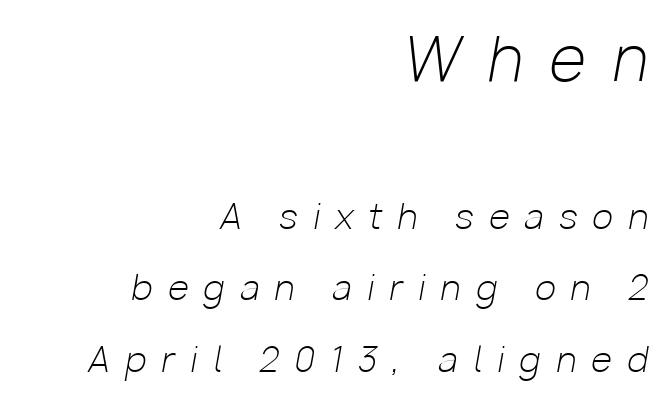
This sample is right-justified, so line beginnings fall wherever the words allow. The horizontal fit of the characters is loose and conspicuously gappy. The earlier block is typeset at a bigger size than the later block. The axis of the letterforms is tilted away from vertical.
